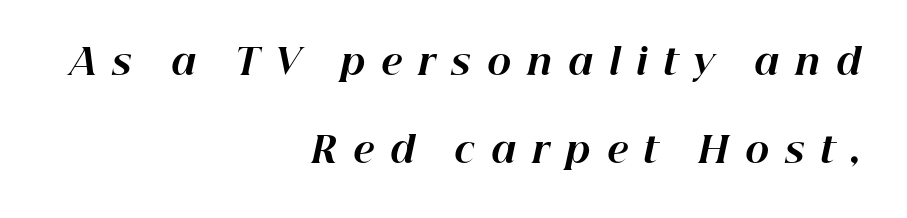
Q: Is the text bold? A: Yes.
Q: Is the text italic (slanted)? A: Yes, it leans right by about 12 degrees.
Q: Is the text underlined? A: No.
Q: How is the paragraph aligned? A: Right-aligned.
Q: Is the spacing between letters normal or unusually wide? A: Unusually wide.
Q: Is the spacing between lines tight, normal or loose? A: Loose.
Q: Width (condensed, normal, or wide)? A: Normal.
Q: Stroke contrast? A: High.
Q: x-height? A: Medium.
Q: Monospaced? A: No.
